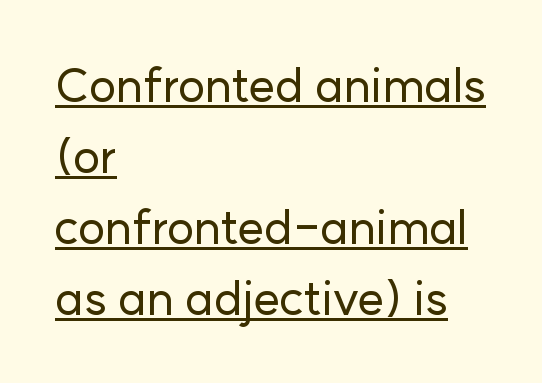
The image shows 47 px sans-serif type, upright; set left-aligned, normal line spacing (1.51x), normal letter spacing, underlined; low stroke contrast and a medium x-height.
